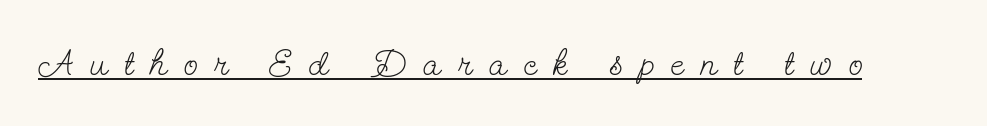
Q: Is the text bold? A: No.
Q: Is the text italic (slanted)? A: Yes.
Q: Is the typeface a serif or a sans-serif typeface? A: Serif.
Q: Is the text underlined? A: Yes.
Q: Is the spacing between letters normal or unusually wide? A: Unusually wide.
Q: Width (condensed, normal, or wide)? A: Condensed.
Q: Stroke contrast? A: Low.
Q: x-height? A: Small.
Q: Monospaced? A: No.
